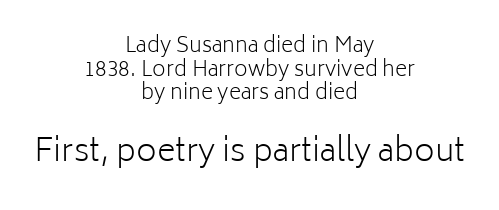
Is this a fixed-width face? No — the glyphs have proportional, varying widths. Note: no serifs on the glyphs. This block would grow much taller if given ordinary leading; it's compressed now. In this sample the second text group is rendered at the bigger scale.
